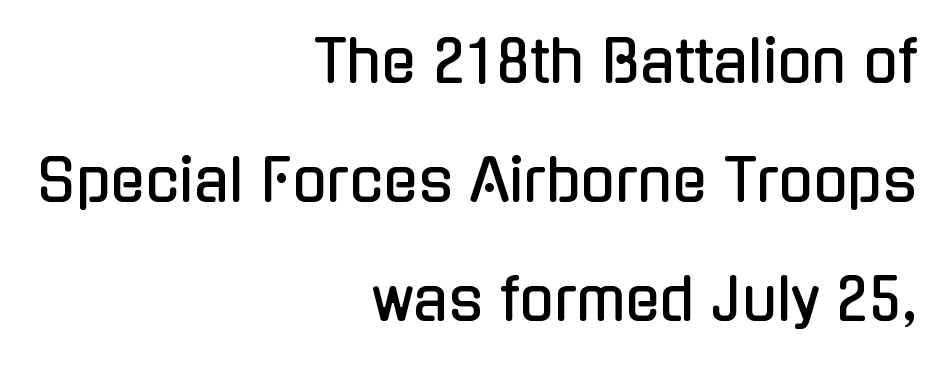
The image shows 57 px condensed sans-serif type, upright; set right-aligned, loose line spacing (2.09x), normal letter spacing, not underlined; low stroke contrast and a medium x-height.
